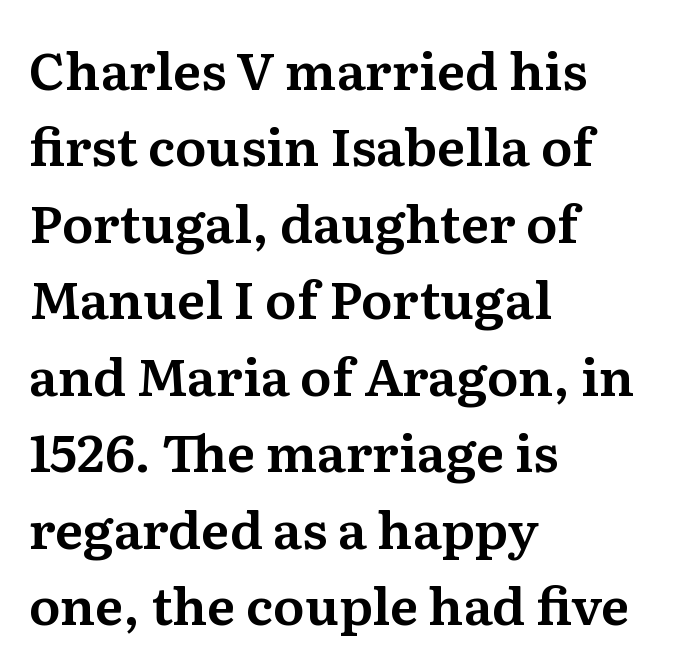
The image shows 52 px serif type, upright; set left-aligned, normal line spacing (1.47x), normal letter spacing, not underlined; medium stroke contrast and a medium x-height.
